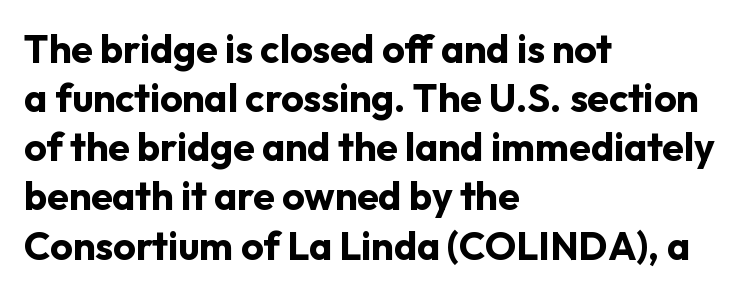
The image shows 39 px bold sans-serif type, upright; set left-aligned, normal line spacing (1.26x), normal letter spacing, not underlined; low stroke contrast and a medium x-height.
